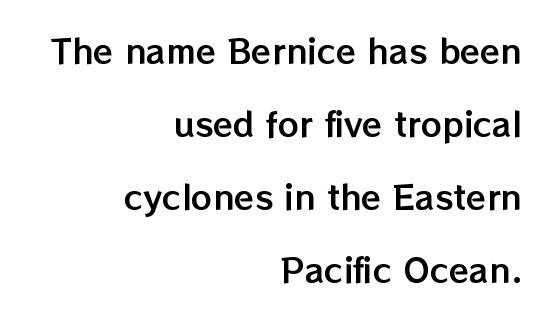
Q: Is the text italic (slanted)? A: No, it is upright.
Q: Is the text underlined? A: No.
Q: How is the paragraph aligned? A: Right-aligned.
Q: Is the spacing between letters normal or unusually wide? A: Normal.
Q: Is the spacing between lines tight, normal or loose? A: Loose.
Q: Width (condensed, normal, or wide)? A: Normal.
Q: Stroke contrast? A: Low.
Q: x-height? A: Medium.
Q: Monospaced? A: No.
